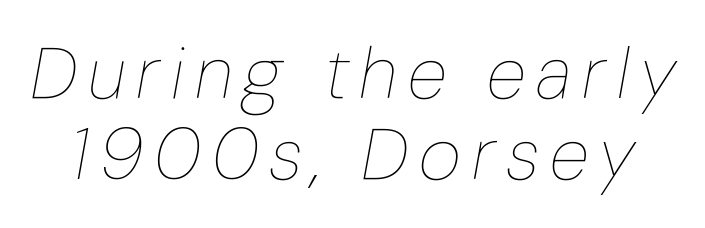
Q: Is the text bold? A: No.
Q: Is the text italic (slanted)? A: Yes, it leans right by about 10 degrees.
Q: Is the text underlined? A: No.
Q: Is the spacing between lines tight, normal or loose? A: Tight.
Q: Width (condensed, normal, or wide)? A: Condensed.
Q: Stroke contrast? A: Low.
Q: x-height? A: Medium.
Q: Monospaced? A: No.
